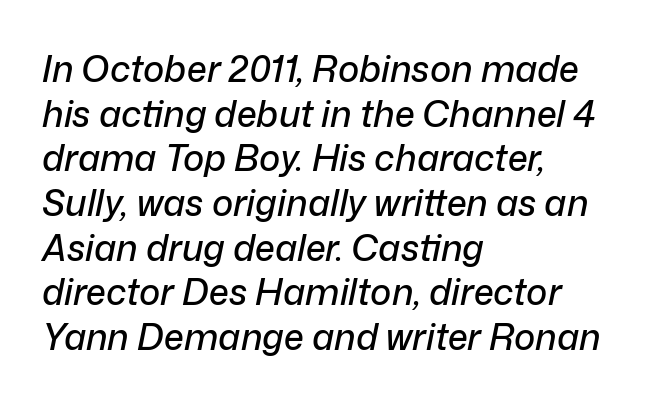
The image shows 36 px text type, italic (leaning right); set left-aligned, line spacing 1.24x, normal letter spacing, not underlined; low stroke contrast and a medium x-height.
